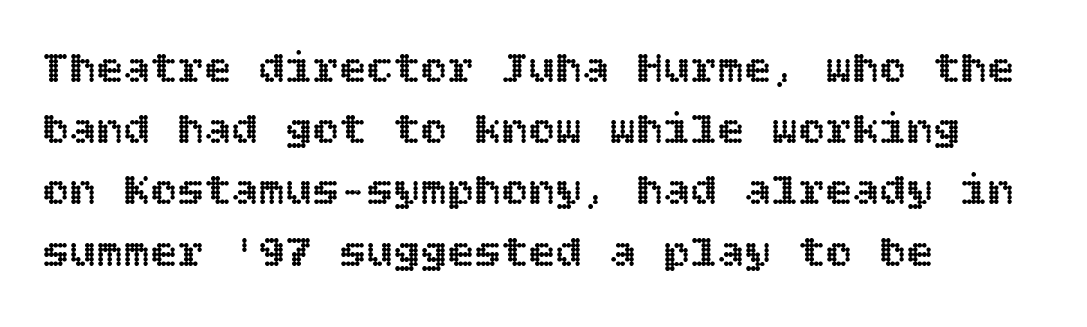
Q: Is the text italic (slanted)? A: No, it is upright.
Q: Is the text underlined? A: No.
Q: How is the paragraph aligned? A: Left-aligned.
Q: Is the spacing between letters normal or unusually wide? A: Normal.
Q: Is the spacing between lines tight, normal or loose? A: Normal.
Q: Width (condensed, normal, or wide)? A: Normal.
Q: x-height? A: Large.
